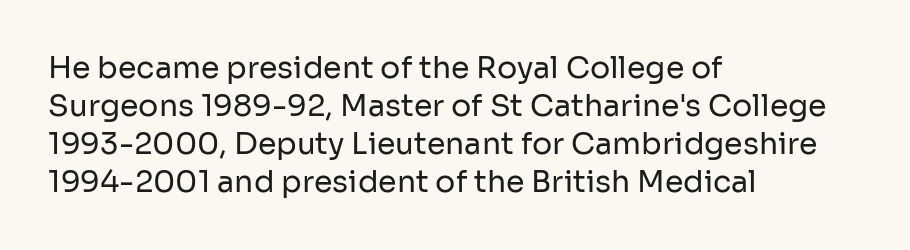
The image shows 30 px regular-weight sans-serif type, upright; set left-aligned, normal line spacing (1.27x), normal letter spacing, not underlined; low stroke contrast and a medium x-height.
